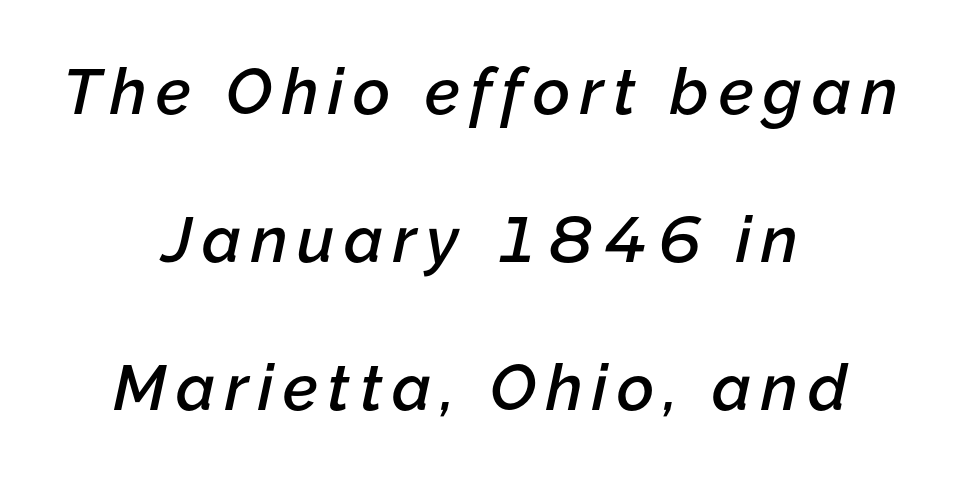
Lines of text with bare space underneath. In CSS terms this would be text-align: center. As a designer I'd log this as weight 600, semibold. Proportional: the letters do not fall into vertical columns. The rendering applies a slant to the glyphs.
